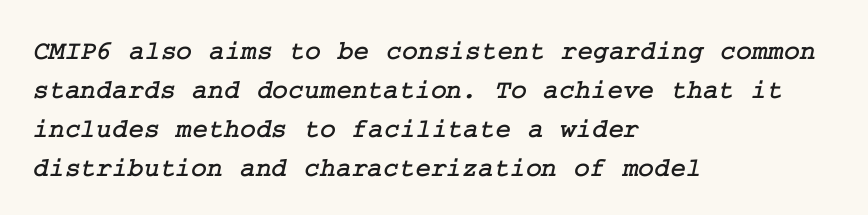
The image shows 27 px text type; set left-aligned, normal line spacing (1.44x), normal letter spacing, not underlined.
